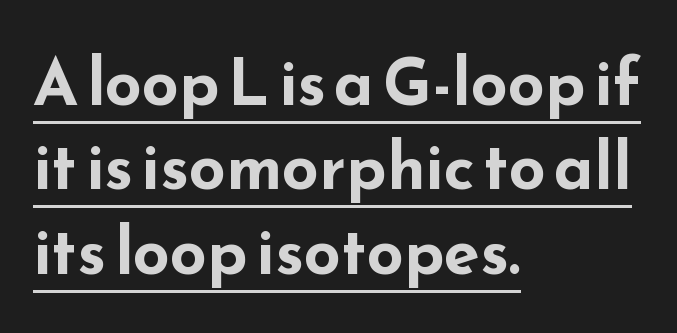
Nope, not italic — everything's standing straight. What kind of face is this? One without serifs — a sans. Proportional: the letters do not fall into vertical columns. The space between consecutive lines is moderate. Which margin do the lines hug? The left one — the right edge is uneven. Short note: letters normally spaced.
